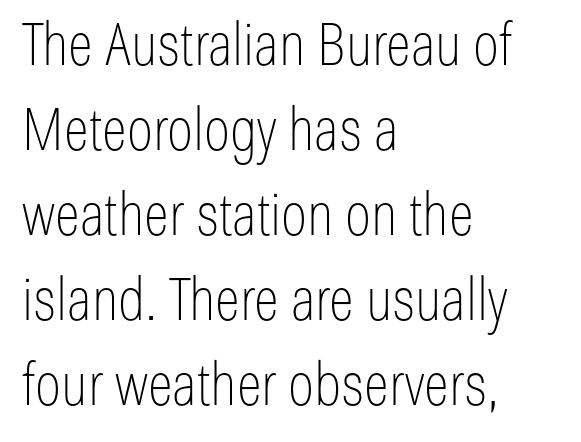
Stroke terminals: plain, sans-serif. The passage shown is not underscored anywhere. The leading is moderate, giving the passage an even texture. The rendering uses natural spacing where letterforms have individual widths. Teacher's note: observe the even left margin — that is flush-left alignment.
